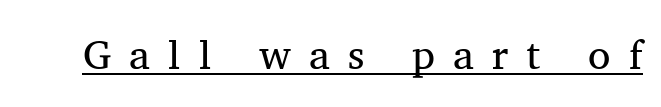
{"serif": "yes", "italic": "no", "bold": "no", "weight": "regular", "width": "normal", "stroke_contrast": "medium", "x_height": "medium", "monospaced": "no", "underline": "yes", "letter_spacing": "wide", "letter_spacing_em": 0.44, "glyph_px": 41}
